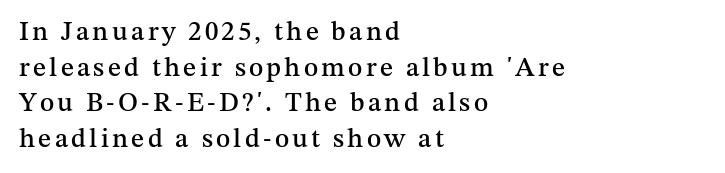
The image shows 27 px text type, upright; set left-aligned, normal line spacing (1.32x), not underlined.
